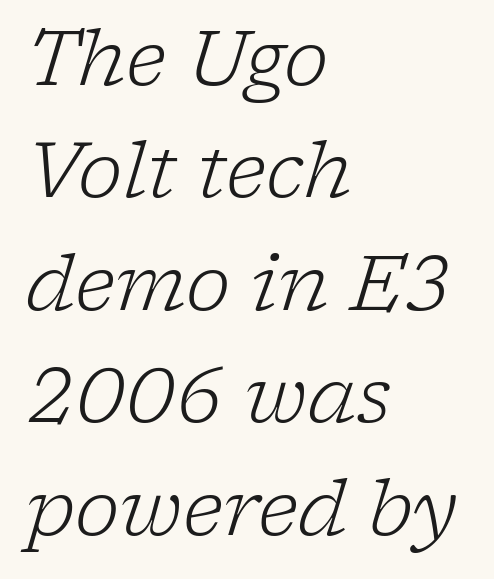
Q: Is the text bold? A: No.
Q: Is the text italic (slanted)? A: Yes, it leans right by about 17 degrees.
Q: Is the typeface a serif or a sans-serif typeface? A: Serif.
Q: Is the text underlined? A: No.
Q: How is the paragraph aligned? A: Left-aligned.
Q: Is the spacing between letters normal or unusually wide? A: Normal.
Q: Is the spacing between lines tight, normal or loose? A: Normal.
Q: Width (condensed, normal, or wide)? A: Normal.
Q: Stroke contrast? A: Low.
Q: x-height? A: Medium.
Q: Monospaced? A: No.
